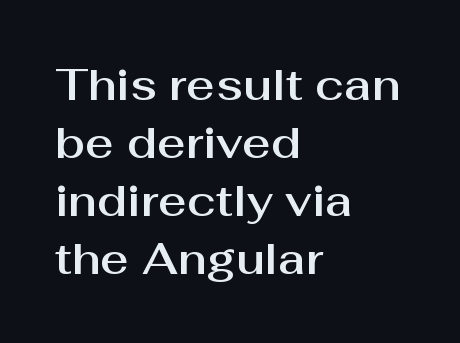
The face used here is proportionally spaced, like ordinary book or web type. Is this a sans? Yes — the strokes have no serifs. Leading: standard. The type sits square on the baseline with zero lean. Descenders are the only things crossing below the line. Glyph-to-glyph distance matches everyday printed text.
